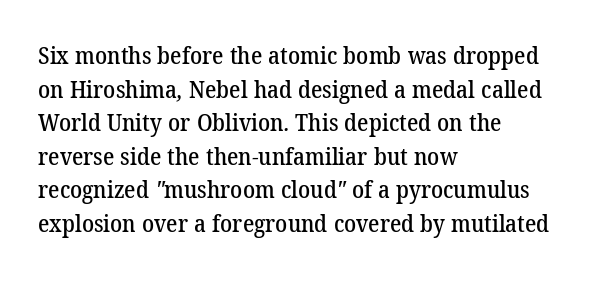
Anything drawn beneath the words? Only blank space. Horizontal bands of white between lines are of average thickness. Compared with typical body copy, the letter spacing here is the same. The setting favours the left margin, as ordinary paragraphs usually do.
